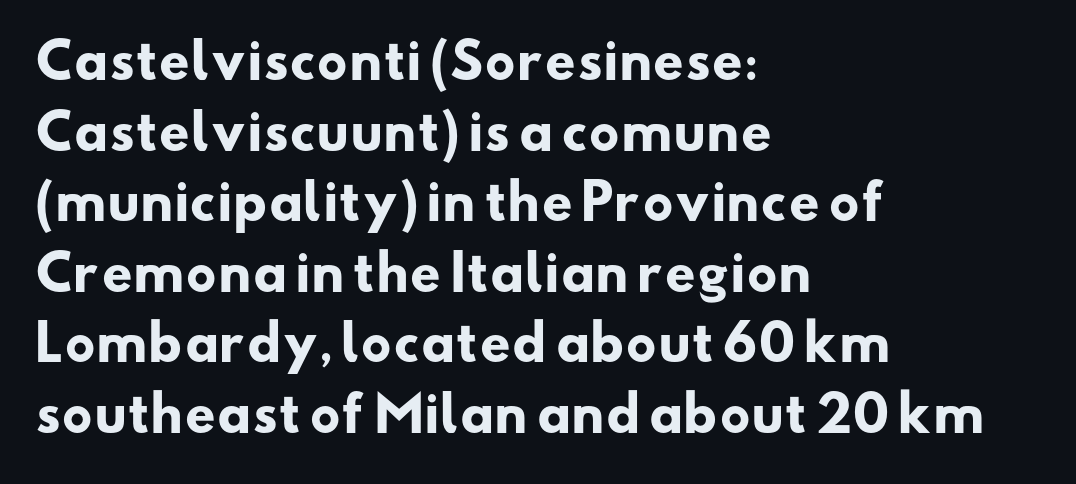
{"serif": "no", "bold": "yes", "weight": "heavy", "width": "wide", "stroke_contrast": "low", "x_height": "small", "monospaced": "no", "underline": "no", "align": "left", "line_spacing": "normal", "line_spacing_ratio": 1.47, "letter_spacing": "normal", "letter_spacing_em": 0.0, "glyph_px": 48}
